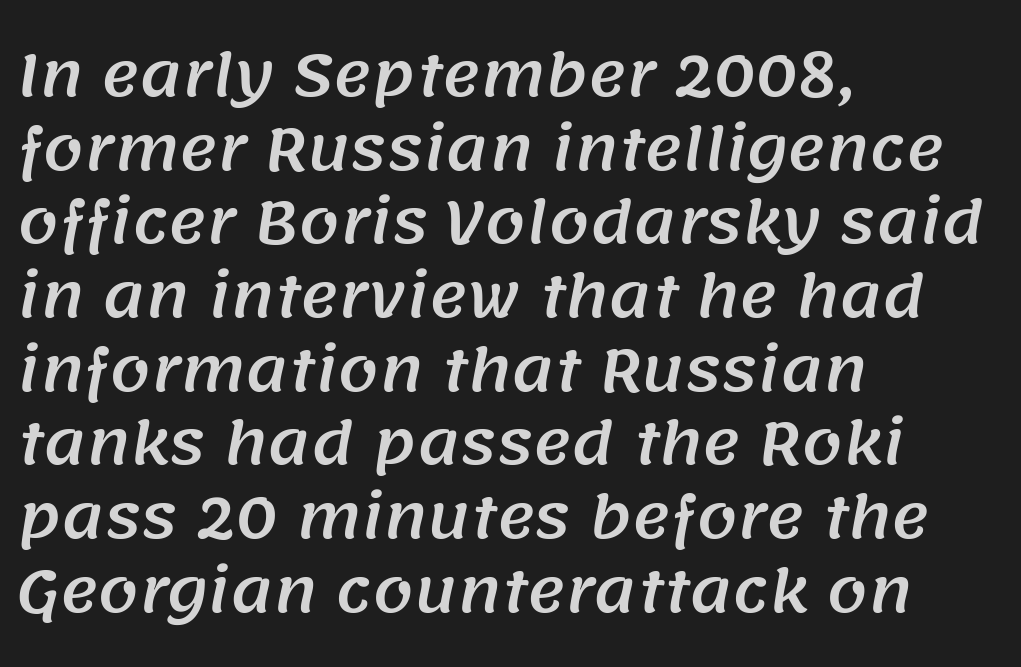
These lines sit exactly where default settings would place them. Horizontally, the lines are justified to the leading edge only. Quick note: underline off. The font family rendered here belongs to the sans-serif group. This rendering leaves character spacing at its baseline value. Varying glyph widths throughout — classic text-font behaviour.
